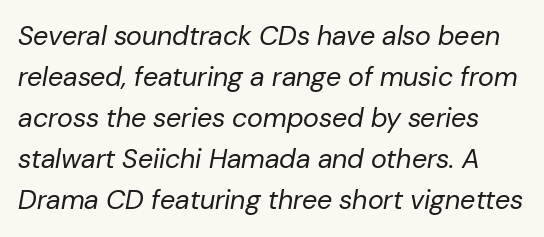
{"italic": "yes", "lean": "right", "slant_degrees": 10, "bold": "no", "underline": "no", "line_spacing": "normal", "line_spacing_ratio": 1.52, "letter_spacing": "normal", "letter_spacing_em": 0.0, "glyph_px": 27}
